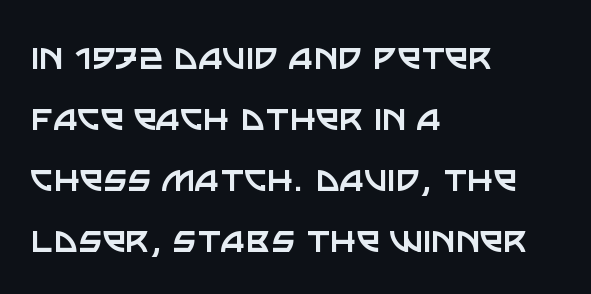
The image shows 42 px regular-weight sans-serif type, upright; set left-aligned, normal line spacing (1.45x), normal letter spacing, not underlined; low stroke contrast and a large x-height.
